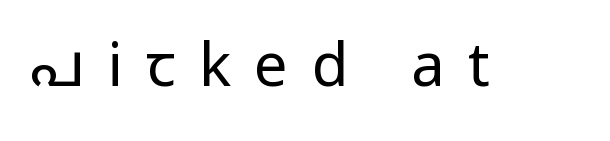
The type sits square on the baseline with zero lean. Weight: in the light-to-regular range. Are there feet on the stems? There aren't — it's a sans. Lines of text with bare space underneath. Loose tracking; the words dissolve into strings of separated letters.
